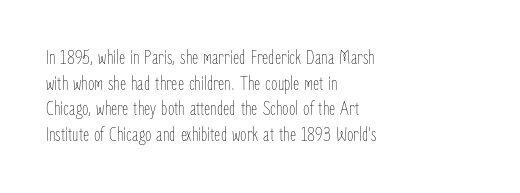
{"italic": "no", "bold": "no", "underline": "no", "align": "left", "line_spacing_ratio": 1.22, "letter_spacing": "normal", "letter_spacing_em": 0.0, "glyph_px": 21}
